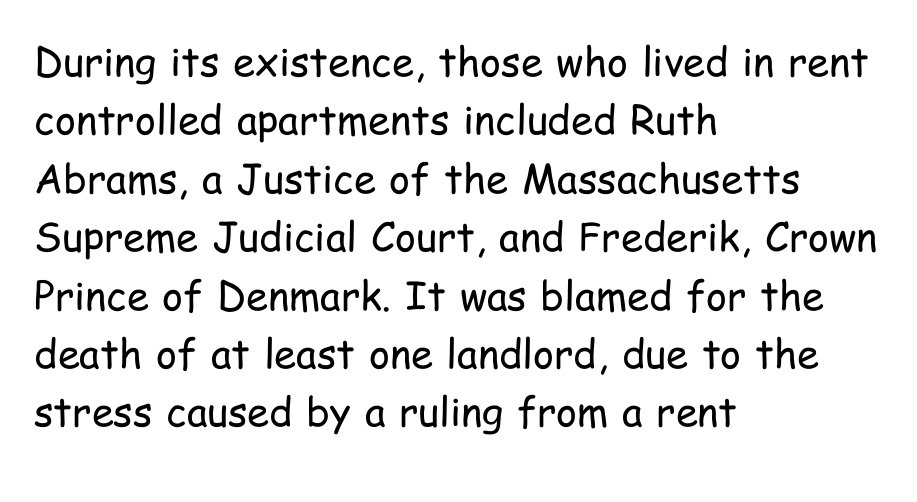
The letters stand straight up with perfectly vertical stems. Ink coverage per letter is moderate at most. The characters display no serif detailing; their extremities are plain. The designer left line spacing at the default.
